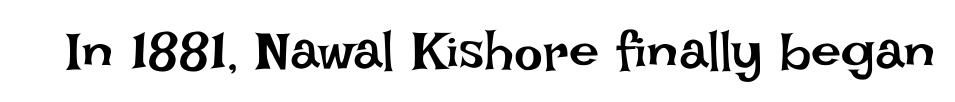
{"italic": "no", "bold": "no", "weight": "regular", "width": "normal", "stroke_contrast": "low", "x_height": "large", "monospaced": "no", "underline": "no", "letter_spacing": "normal", "letter_spacing_em": 0.0, "glyph_px": 54}
